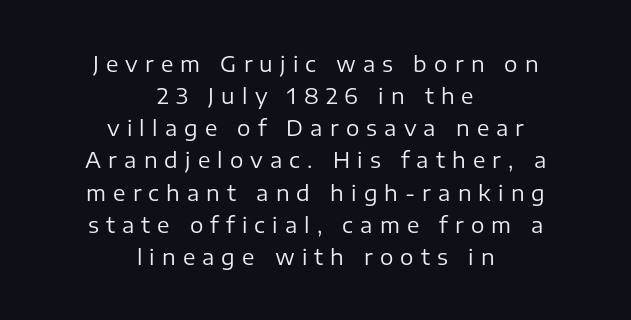
The image shows 21 px text type, upright; set centered, normal line spacing (1.53x), unusually wide letter spacing (+0.34 em), not underlined.
